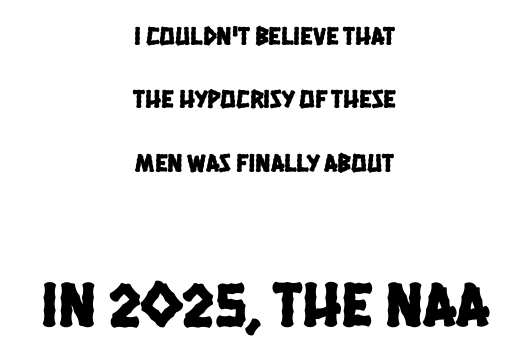
If you measured baseline to baseline, you'd find a long distance. Rule under the text: the space is simply empty. Top chunk: small. Bottom chunk: large. No extra tracking has been applied to these lines.
